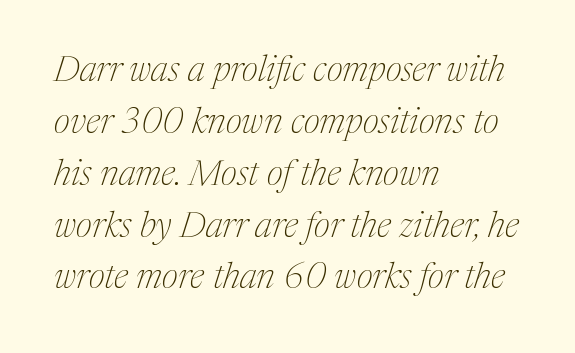
The image shows 36 px thin serif type, italic (leaning right); set left-aligned, normal line spacing (1.44x), normal letter spacing, not underlined; medium stroke contrast and a medium x-height.
